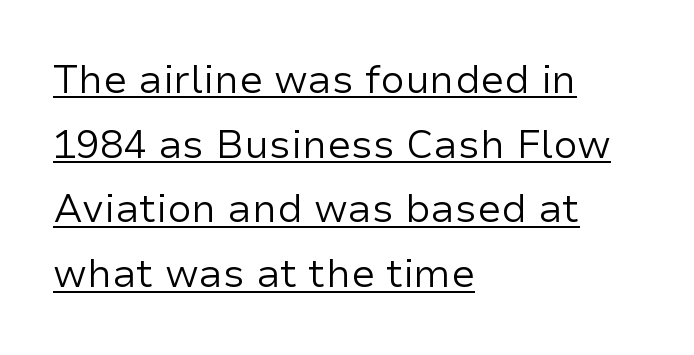
The image shows 39 px regular-weight sans-serif type, upright; set left-aligned, normal line spacing (1.66x), normal letter spacing, underlined; low stroke contrast and a medium x-height.
